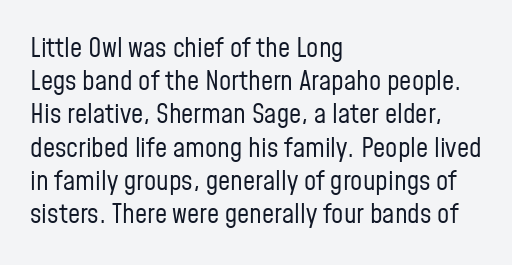
Q: Is the text bold? A: No.
Q: Is the text italic (slanted)? A: No, it is upright.
Q: Is the text underlined? A: No.
Q: How is the paragraph aligned? A: Left-aligned.
Q: Is the spacing between letters normal or unusually wide? A: Normal.
